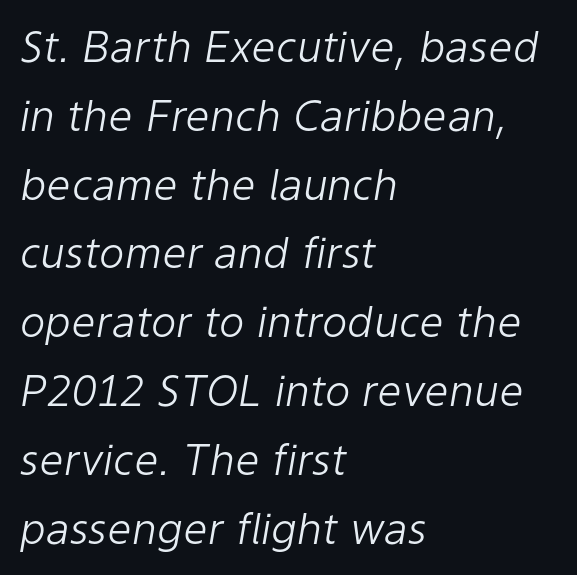
Q: Is the text bold? A: No.
Q: Is the text italic (slanted)? A: Yes, it leans right by about 9 degrees.
Q: Is the text underlined? A: No.
Q: How is the paragraph aligned? A: Left-aligned.
Q: Is the spacing between letters normal or unusually wide? A: Normal.
Q: Is the spacing between lines tight, normal or loose? A: Normal.
Q: Width (condensed, normal, or wide)? A: Normal.
Q: Stroke contrast? A: Low.
Q: x-height? A: Medium.
Q: Monospaced? A: No.
